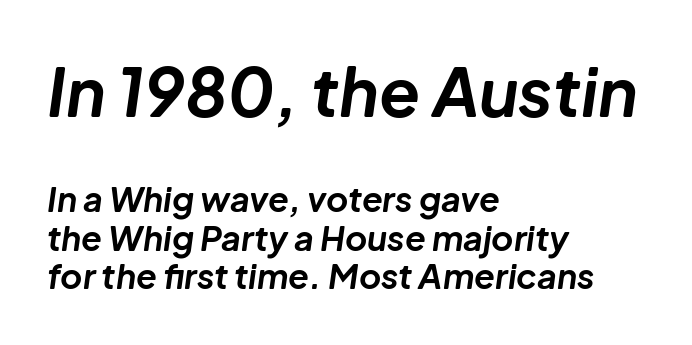
Q: Is the text bold? A: Yes.
Q: Is the text italic (slanted)? A: Yes, it leans right by about 8 degrees.
Q: Is the text underlined? A: No.
Q: How is the paragraph aligned? A: Left-aligned.
Q: Is the spacing between letters normal or unusually wide? A: Normal.
Q: Is the spacing between lines tight, normal or loose? A: Tight.
Q: Which block of text is set in a larger size, the first (top) or the second (bottom)? A: The first (top) one.
Q: Width (condensed, normal, or wide)? A: Normal.
Q: Stroke contrast? A: Low.
Q: x-height? A: Medium.
Q: Monospaced? A: No.
